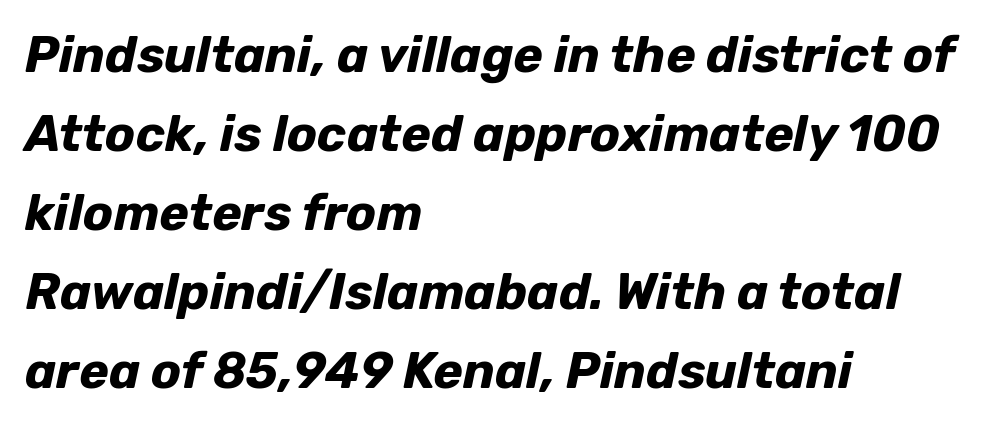
Q: Is the text bold? A: Yes.
Q: Is the text italic (slanted)? A: Yes, it leans right by about 12 degrees.
Q: Is the text underlined? A: No.
Q: How is the paragraph aligned? A: Left-aligned.
Q: Is the spacing between letters normal or unusually wide? A: Normal.
Q: Is the spacing between lines tight, normal or loose? A: Normal.
Q: Width (condensed, normal, or wide)? A: Normal.
Q: Stroke contrast? A: Low.
Q: x-height? A: Medium.
Q: Monospaced? A: No.
